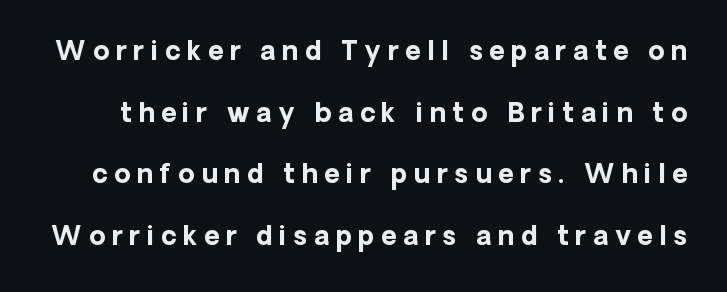
You can tell it's not italic because the verticals are truly vertical. Is the type bold? Yes — the strokes are clearly thick and heavy. Leading is clearly above the norm, producing a sparse column. Letters rest on an invisible, unmarked baseline. This rendering widens character spacing well past its baseline value.
